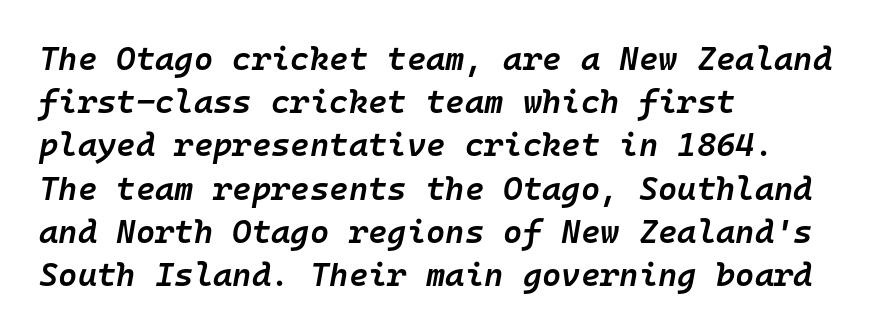
{"italic": "yes", "lean": "right", "slant_degrees": 10, "bold": "semi", "weight": "semibold", "width": "normal", "stroke_contrast": "low", "x_height": "medium", "monospaced": "yes", "underline": "no", "align": "left", "line_spacing": "normal", "line_spacing_ratio": 1.31, "letter_spacing": "normal", "letter_spacing_em": 0.0, "glyph_px": 33}
